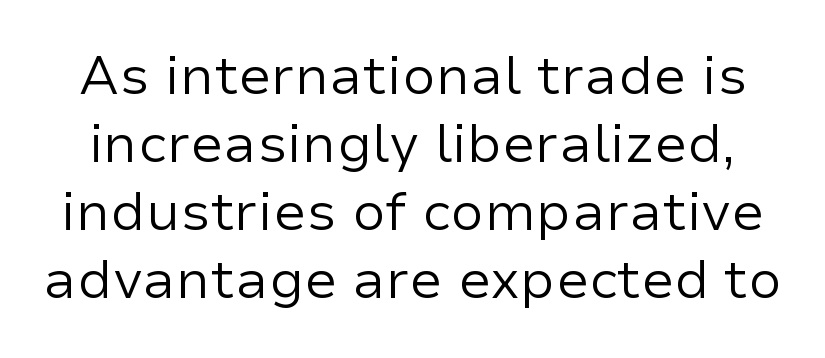
{"serif": "no", "italic": "no", "bold": "no", "weight": "regular", "width": "normal", "stroke_contrast": "low", "x_height": "medium", "monospaced": "no", "underline": "no", "line_spacing": "normal", "line_spacing_ratio": 1.26, "letter_spacing": "normal", "letter_spacing_em": 0.0, "glyph_px": 54}
